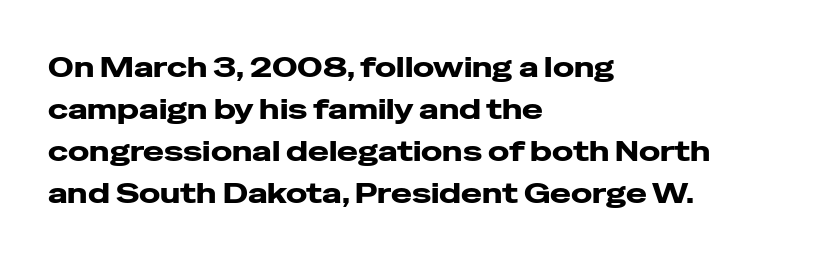
Q: Is the text italic (slanted)? A: No, it is upright.
Q: Is the typeface a serif or a sans-serif typeface? A: Sans-serif.
Q: Is the text underlined? A: No.
Q: How is the paragraph aligned? A: Left-aligned.
Q: Is the spacing between letters normal or unusually wide? A: Normal.
Q: Is the spacing between lines tight, normal or loose? A: Normal.
Q: Width (condensed, normal, or wide)? A: Wide.
Q: Stroke contrast? A: Low.
Q: x-height? A: Medium.
Q: Monospaced? A: No.
